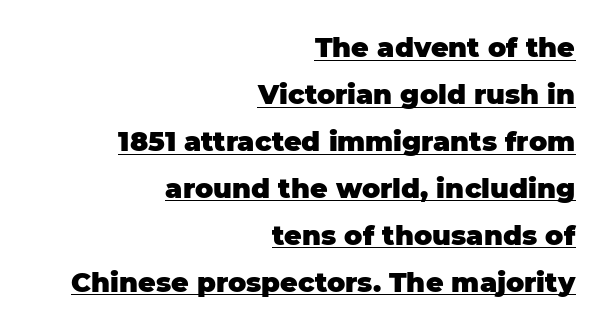
The image shows 27 px bold type, upright; set right-aligned, line spacing 1.74x, normal letter spacing, underlined.
